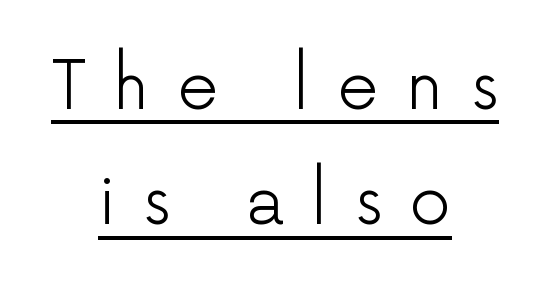
Q: Is the text bold? A: No.
Q: Is the text italic (slanted)? A: No, it is upright.
Q: Is the typeface a serif or a sans-serif typeface? A: Sans-serif.
Q: Is the text underlined? A: Yes.
Q: How is the paragraph aligned? A: Centered.
Q: Is the spacing between letters normal or unusually wide? A: Unusually wide.
Q: Width (condensed, normal, or wide)? A: Normal.
Q: Stroke contrast? A: Low.
Q: x-height? A: Medium.
Q: Monospaced? A: No.
